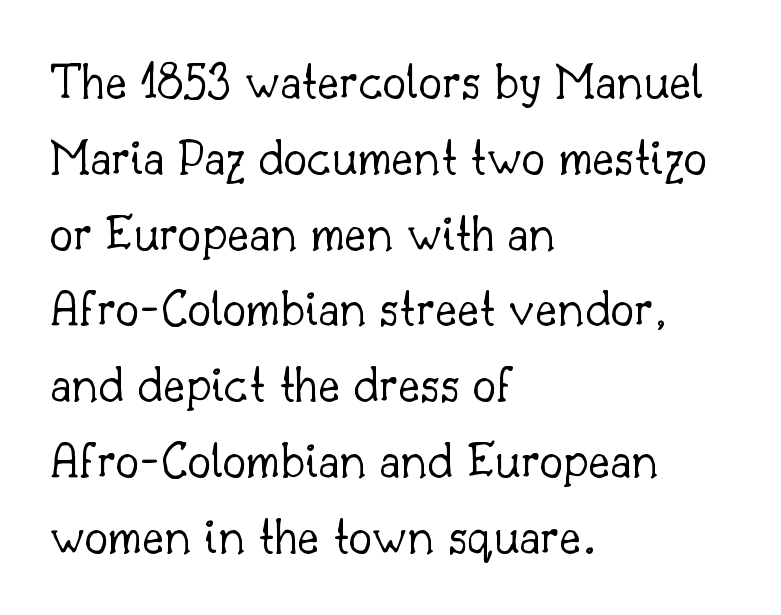
The image shows 53 px light type, upright; set left-aligned, normal line spacing (1.43x), normal letter spacing, not underlined; low stroke contrast and a small x-height.
